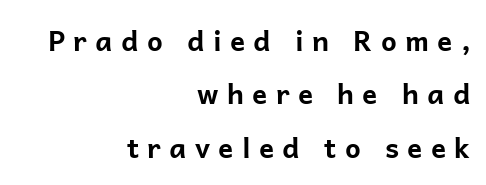
Q: Is the text bold? A: Yes.
Q: Is the text italic (slanted)? A: No, it is upright.
Q: Is the typeface a serif or a sans-serif typeface? A: Sans-serif.
Q: Is the text underlined? A: No.
Q: How is the paragraph aligned? A: Right-aligned.
Q: Is the spacing between letters normal or unusually wide? A: Unusually wide.
Q: Is the spacing between lines tight, normal or loose? A: Loose.
Q: Width (condensed, normal, or wide)? A: Normal.
Q: Stroke contrast? A: Low.
Q: x-height? A: Medium.
Q: Monospaced? A: No.
